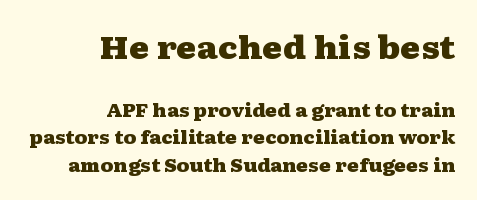
The image shows 31 px heavy, wide serif type, upright; set right-aligned, normal line spacing (1.54x), normal letter spacing, not underlined; the first (top) block is 1.72x larger; medium stroke contrast and a medium x-height.
